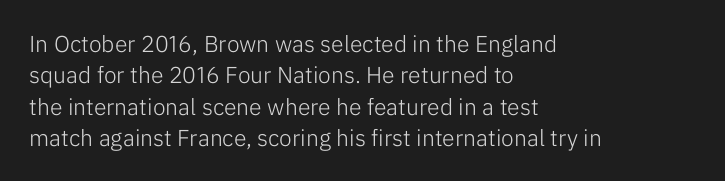
{"italic": "no", "bold": "no", "underline": "no", "align": "left", "line_spacing": "normal", "line_spacing_ratio": 1.36, "letter_spacing": "normal", "letter_spacing_em": 0.0, "glyph_px": 23}
